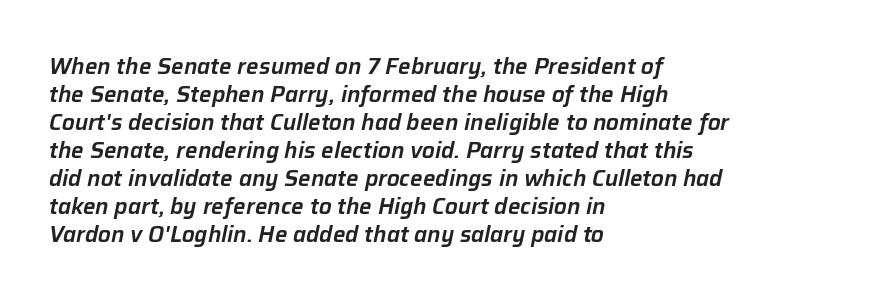
Q: Is the text italic (slanted)? A: Yes, it leans right by about 12 degrees.
Q: Is the text underlined? A: No.
Q: How is the paragraph aligned? A: Left-aligned.
Q: Is the spacing between letters normal or unusually wide? A: Normal.
Q: Is the spacing between lines tight, normal or loose? A: Normal.
